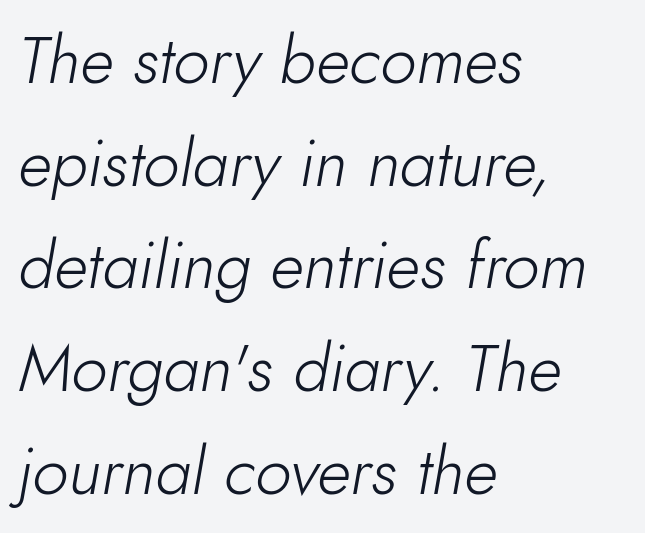
Q: Is the text bold? A: No.
Q: Is the text italic (slanted)? A: Yes, it leans right by about 10 degrees.
Q: Is the text underlined? A: No.
Q: How is the paragraph aligned? A: Left-aligned.
Q: Is the spacing between letters normal or unusually wide? A: Normal.
Q: Is the spacing between lines tight, normal or loose? A: Normal.
Q: Width (condensed, normal, or wide)? A: Normal.
Q: Stroke contrast? A: Low.
Q: x-height? A: Small.
Q: Monospaced? A: No.
